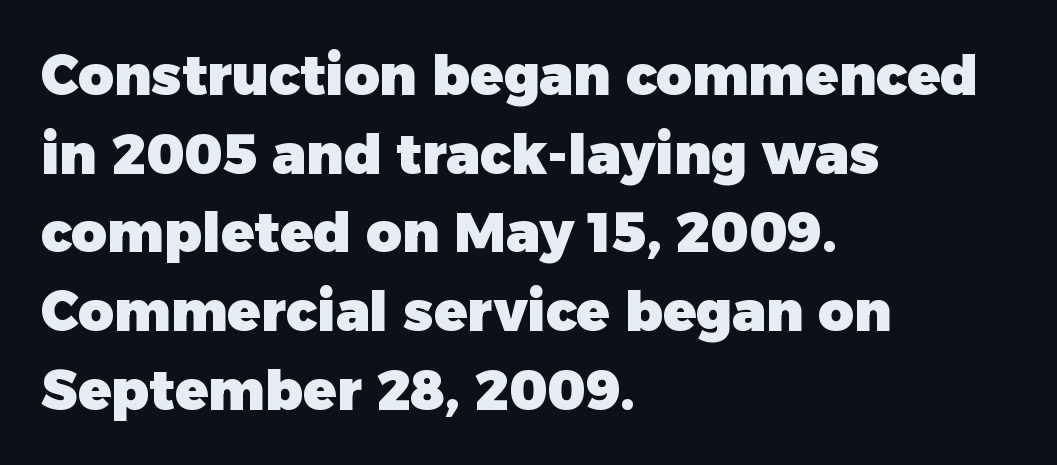
The image shows 55 px heavy sans-serif type, upright; set left-aligned, normal line spacing (1.43x), normal letter spacing, not underlined; low stroke contrast and a medium x-height.
